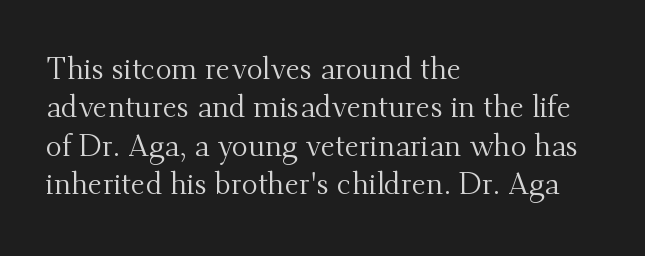
Notice how the stems are strictly vertical — no italics here. Horizontally, the lines are justified to the leading edge only. Stems and bowls with no extra thickness — not bold. Anything drawn beneath the words? Only blank space. Notice how descenders clear the ascenders below comfortably — that's standard leading. Caption: standard tracking, unaltered.
